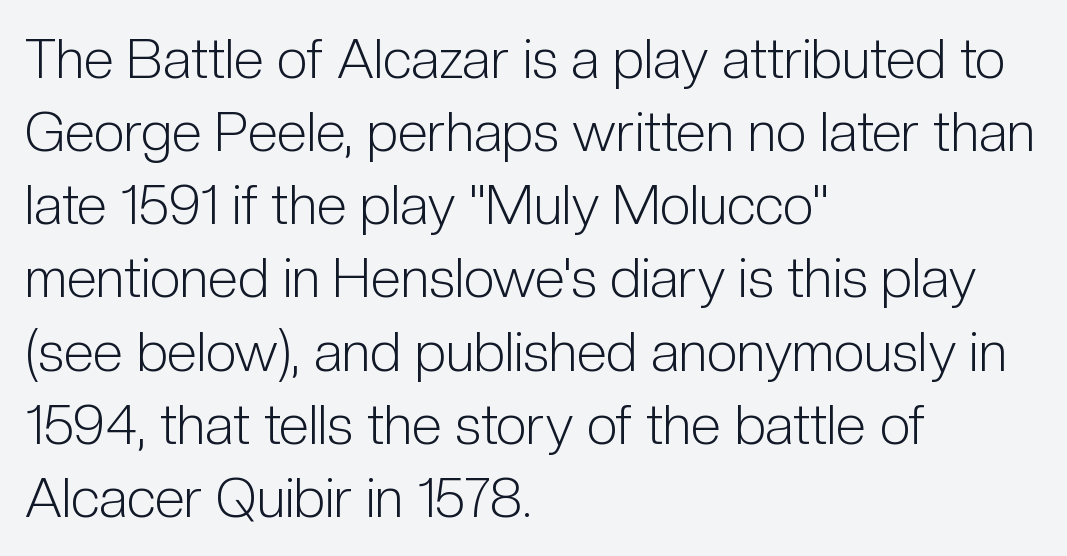
{"serif": "no", "italic": "no", "bold": "no", "weight": "light", "width": "condensed", "stroke_contrast": "low", "x_height": "medium", "monospaced": "no", "underline": "no", "align": "left", "line_spacing": "normal", "line_spacing_ratio": 1.33, "letter_spacing": "normal", "letter_spacing_em": 0.0, "glyph_px": 55}
